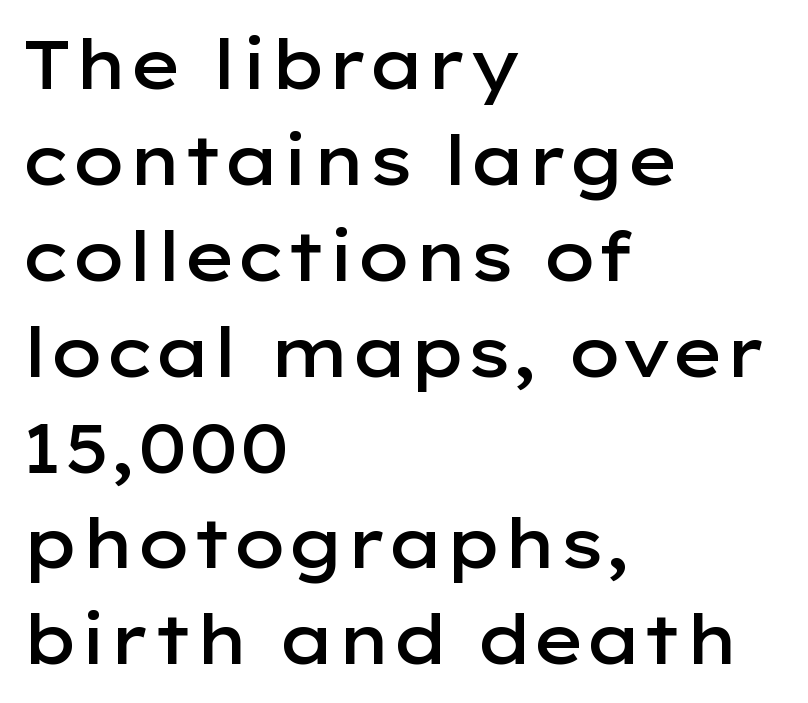
Q: Is the text bold? A: Semi-bold.
Q: Is the text italic (slanted)? A: No, it is upright.
Q: Is the typeface a serif or a sans-serif typeface? A: Sans-serif.
Q: Is the text underlined? A: No.
Q: How is the paragraph aligned? A: Left-aligned.
Q: Is the spacing between letters normal or unusually wide? A: Normal.
Q: Is the spacing between lines tight, normal or loose? A: Normal.
Q: Width (condensed, normal, or wide)? A: Wide.
Q: Stroke contrast? A: Low.
Q: x-height? A: Medium.
Q: Monospaced? A: No.
